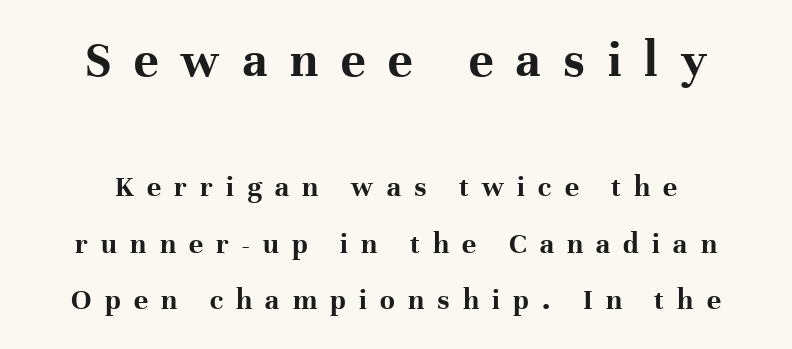
Q: Is the text bold? A: Yes.
Q: Is the text italic (slanted)? A: No, it is upright.
Q: Is the typeface a serif or a sans-serif typeface? A: Serif.
Q: Is the text underlined? A: No.
Q: How is the paragraph aligned? A: Centered.
Q: Is the spacing between letters normal or unusually wide? A: Unusually wide.
Q: Which block of text is set in a larger size, the first (top) or the second (bottom)? A: The first (top) one.
Q: Width (condensed, normal, or wide)? A: Normal.
Q: Stroke contrast? A: High.
Q: x-height? A: Medium.
Q: Monospaced? A: No.
